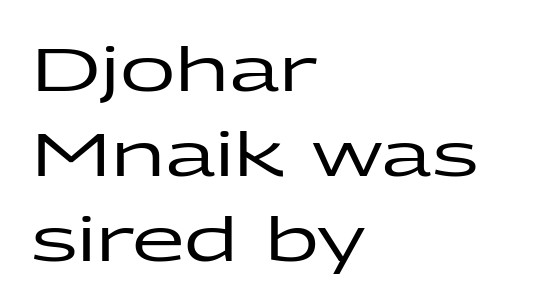
The image shows 61 px wide sans-serif type, upright; set left-aligned, normal line spacing (1.39x), normal letter spacing, not underlined; low stroke contrast and a medium x-height.
